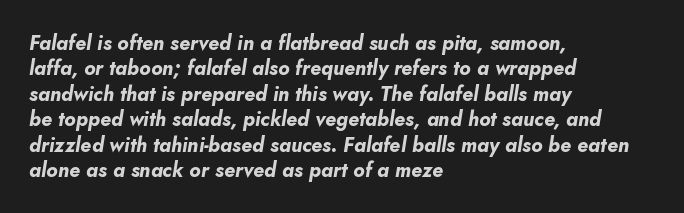
The image shows 20 px bold type, italic (leaning right); set left-aligned, normal line spacing (1.27x), normal letter spacing, not underlined.
